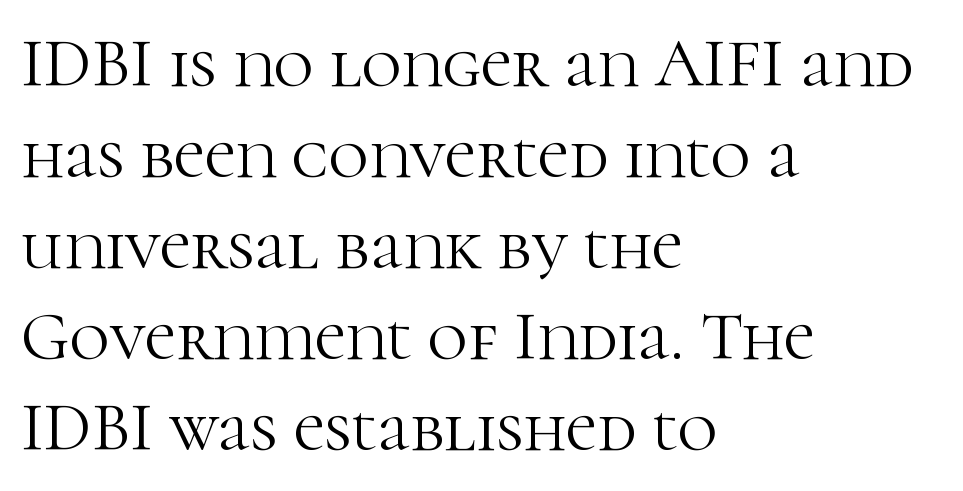
Q: Is the text bold? A: No.
Q: Is the text italic (slanted)? A: No, it is upright.
Q: Is the typeface a serif or a sans-serif typeface? A: Serif.
Q: Is the text underlined? A: No.
Q: How is the paragraph aligned? A: Left-aligned.
Q: Is the spacing between letters normal or unusually wide? A: Normal.
Q: Is the spacing between lines tight, normal or loose? A: Normal.
Q: Width (condensed, normal, or wide)? A: Normal.
Q: Stroke contrast? A: High.
Q: x-height? A: Medium.
Q: Monospaced? A: No.
